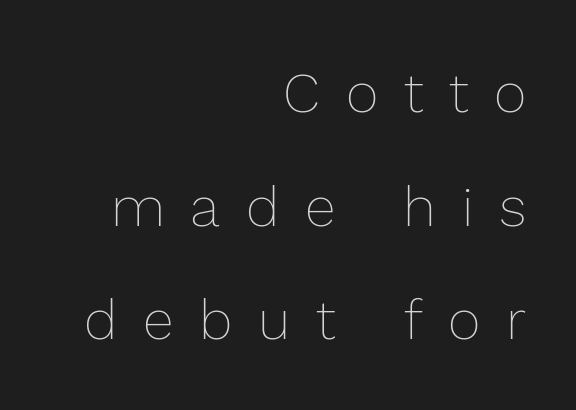
{"italic": "no", "bold": "no", "weight": "thin", "width": "normal", "x_height": "medium", "monospaced": "no", "underline": "no", "align": "right", "line_spacing": "loose", "line_spacing_ratio": 2.03, "letter_spacing": "wide", "letter_spacing_em": 0.46, "glyph_px": 56}
